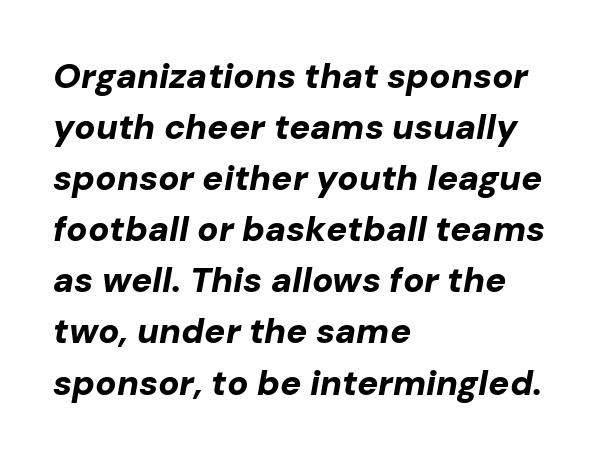
{"italic": "yes", "lean": "right", "slant_degrees": 10, "bold": "yes", "weight": "bold", "width": "normal", "stroke_contrast": "low", "x_height": "medium", "monospaced": "no", "underline": "no", "align": "left", "line_spacing": "normal", "line_spacing_ratio": 1.46, "letter_spacing": "normal", "letter_spacing_em": 0.0, "glyph_px": 35}
